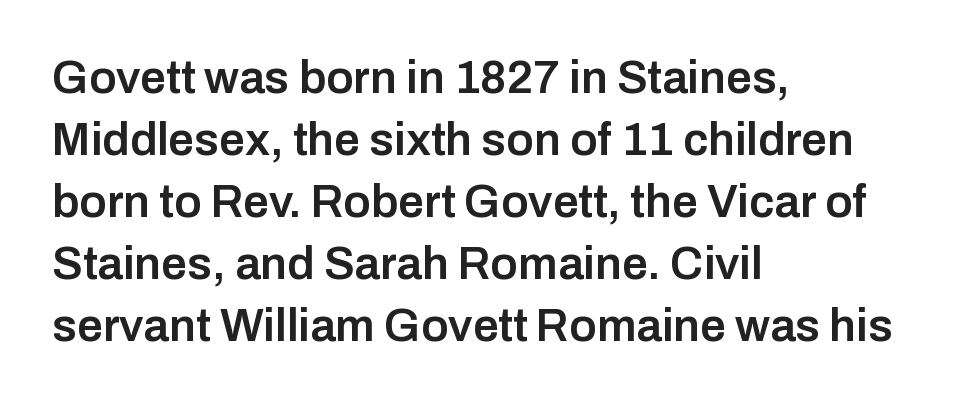
The image shows 46 px semibold sans-serif type, upright; set left-aligned, normal line spacing (1.35x), normal letter spacing, not underlined; low stroke contrast and a medium x-height.
